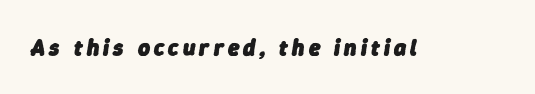
Students, this is bold: see how much ink each stroke carries. There's an unmistakable incline to the writing here. The area under the type is left untouched.
